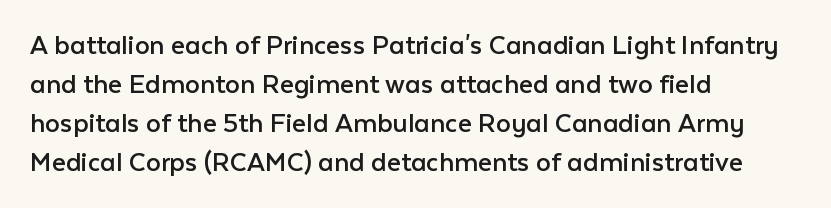
The space between consecutive lines is moderate. Letterform terminals end flat and unadorned throughout the passage. Between one letter and the next there's only the usual sliver of space. The area under the type is left untouched.
